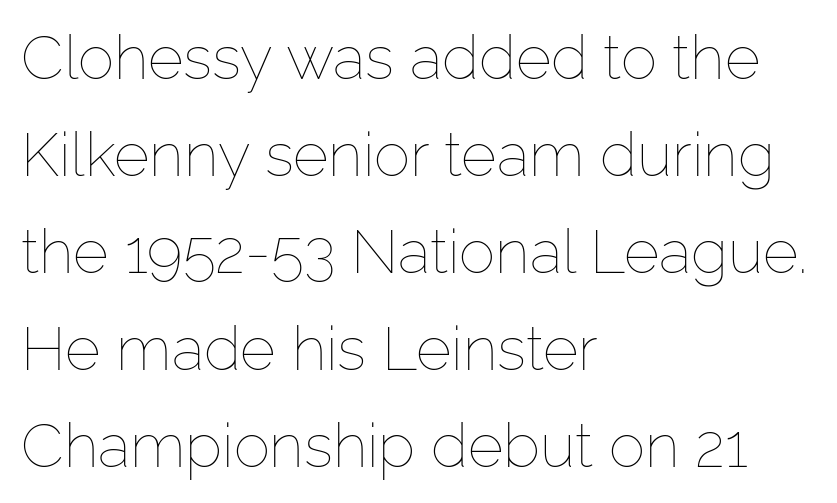
{"italic": "no", "bold": "no", "weight": "thin", "width": "normal", "stroke_contrast": "low", "x_height": "medium", "monospaced": "no", "underline": "no", "align": "left", "line_spacing": "normal", "line_spacing_ratio": 1.59, "letter_spacing": "normal", "letter_spacing_em": 0.0, "glyph_px": 61}
